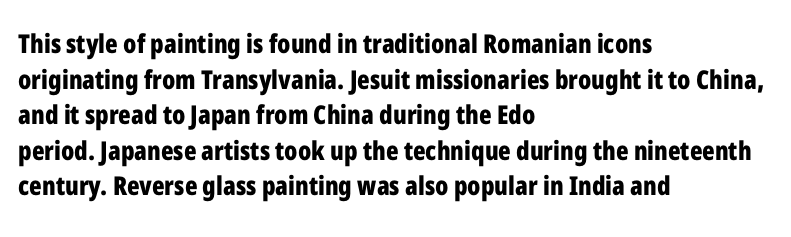
Descenders are the only things crossing below the line. Weight: bold. The tracking reads as untouched default to a designer's eye. A typesetter would mark this as roman, not italic.
